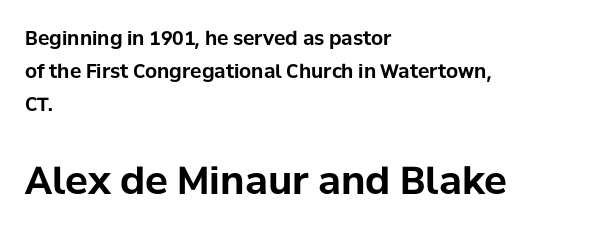
Q: Is the text bold? A: Yes.
Q: Is the text italic (slanted)? A: No, it is upright.
Q: Is the typeface a serif or a sans-serif typeface? A: Sans-serif.
Q: Is the text underlined? A: No.
Q: How is the paragraph aligned? A: Left-aligned.
Q: Is the spacing between letters normal or unusually wide? A: Normal.
Q: Which block of text is set in a larger size, the first (top) or the second (bottom)? A: The second (bottom) one.
Q: Width (condensed, normal, or wide)? A: Normal.
Q: Stroke contrast? A: Low.
Q: x-height? A: Medium.
Q: Monospaced? A: No.
